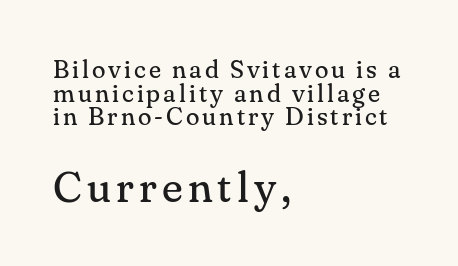
Serif or sans? Serif — the stroke terminals have little feet. This layout puts the modest block above and the oversized block below. The cut favours lightness, reaching ordinary text weight at its darkest. Varying glyph widths throughout — classic text-font behaviour. The specimen reads as upright at a glance.
